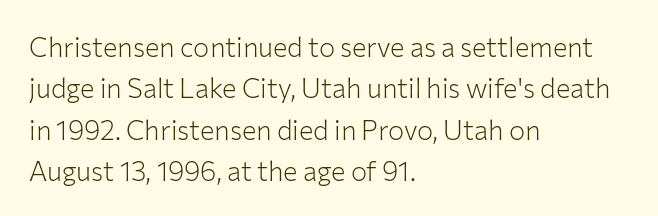
Q: Is the text bold? A: No.
Q: Is the text italic (slanted)? A: No, it is upright.
Q: Is the text underlined? A: No.
Q: How is the paragraph aligned? A: Left-aligned.
Q: Is the spacing between letters normal or unusually wide? A: Normal.
Q: Is the spacing between lines tight, normal or loose? A: Normal.
